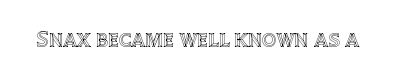
Each word holds together tightly as a unit, with standard inter-letter gaps. Posture: upright roman. The specimen omits any rule beneath the text block's lines.
